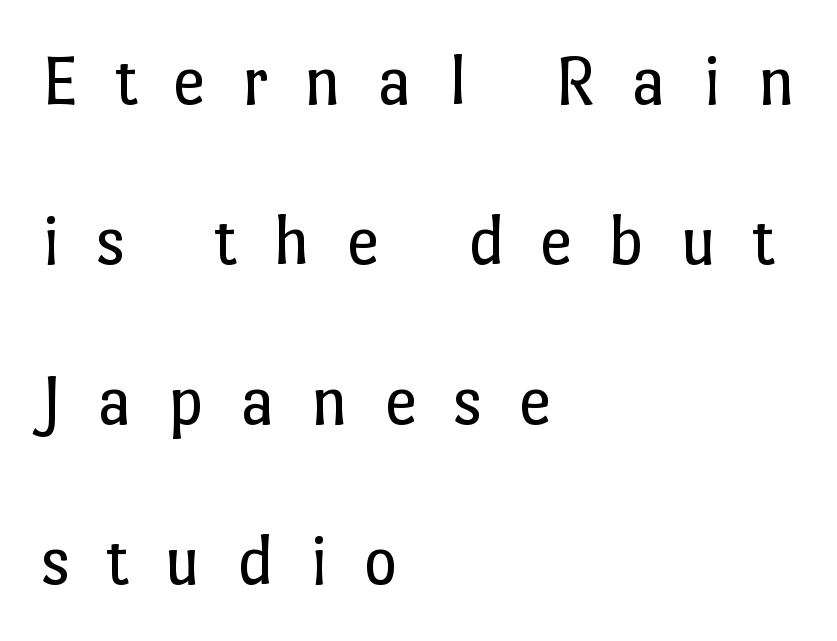
{"italic": "no", "bold": "no", "weight": "regular", "width": "normal", "stroke_contrast": "low", "x_height": "medium", "monospaced": "no", "underline": "no", "align": "left", "line_spacing": "loose", "line_spacing_ratio": 2.19, "letter_spacing": "wide", "letter_spacing_em": 0.49, "glyph_px": 73}
